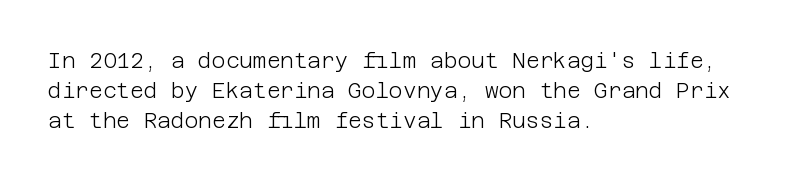
Q: Is the text bold? A: No.
Q: Is the text italic (slanted)? A: No, it is upright.
Q: Is the text underlined? A: No.
Q: How is the paragraph aligned? A: Left-aligned.
Q: Is the spacing between letters normal or unusually wide? A: Normal.
Q: Is the spacing between lines tight, normal or loose? A: Normal.
